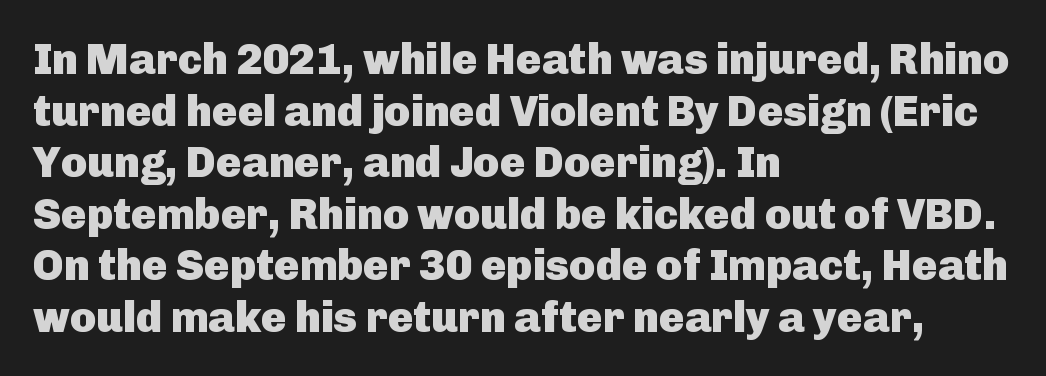
The image shows 43 px heavy sans-serif type, upright; set left-aligned, line spacing 1.2x, normal letter spacing, not underlined; low stroke contrast and a medium x-height.
